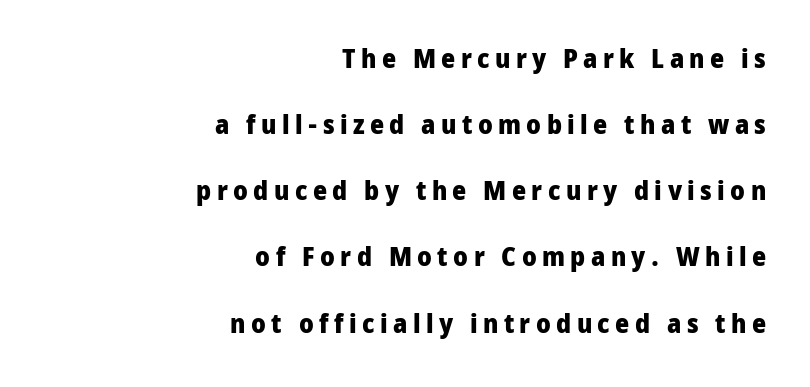
Q: Is the text bold? A: Yes.
Q: Is the text italic (slanted)? A: No, it is upright.
Q: Is the text underlined? A: No.
Q: How is the paragraph aligned? A: Right-aligned.
Q: Is the spacing between letters normal or unusually wide? A: Unusually wide.
Q: Is the spacing between lines tight, normal or loose? A: Loose.
